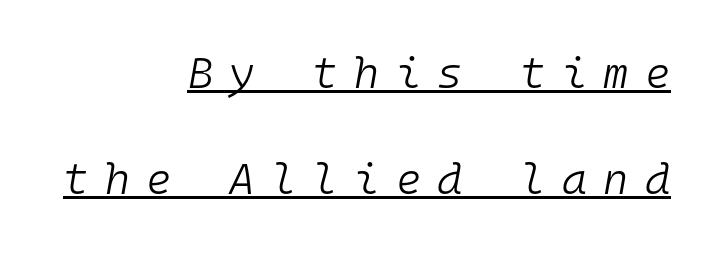
{"italic": "yes", "lean": "right", "slant_degrees": 10, "bold": "no", "weight": "light", "width": "normal", "stroke_contrast": "low", "x_height": "medium", "monospaced": "yes", "underline": "yes", "align": "right", "line_spacing": "loose", "line_spacing_ratio": 2.46, "letter_spacing": "wide", "letter_spacing_em": 0.38, "glyph_px": 43}
